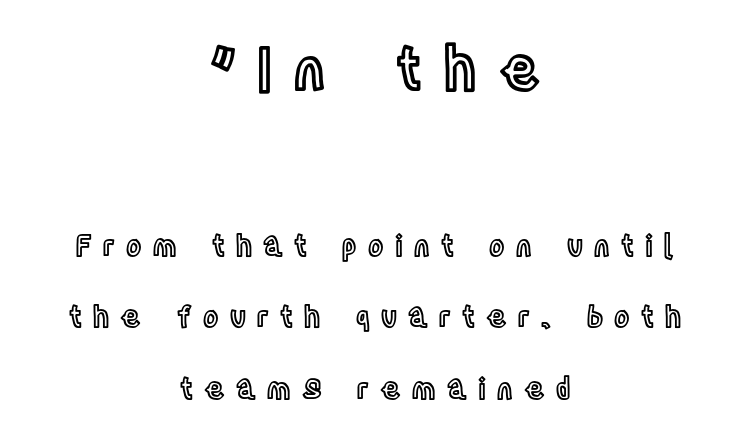
The image shows 58 px condensed type, upright; set centered, loose line spacing (2.47x), unusually wide letter spacing (+0.39 em), not underlined; the first (top) block is 2.0x larger; a large x-height.
